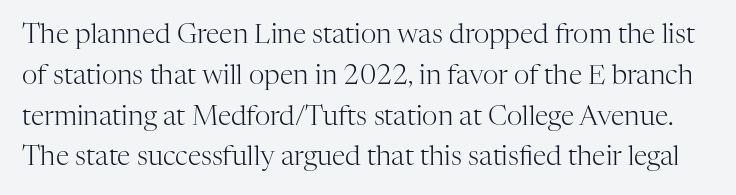
The image shows 27 px text type, upright; set normal line spacing (1.51x), normal letter spacing, not underlined.
